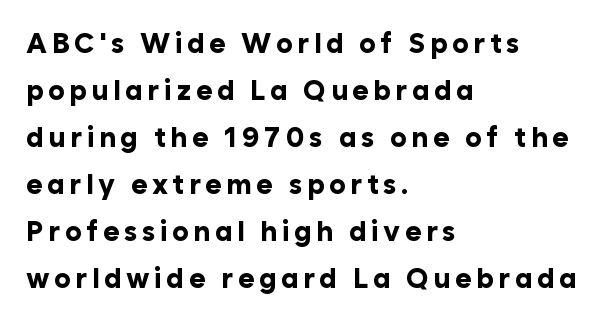
The image shows 28 px bold sans-serif type, upright; set left-aligned, normal line spacing (1.68x), not underlined; low stroke contrast and a medium x-height.
